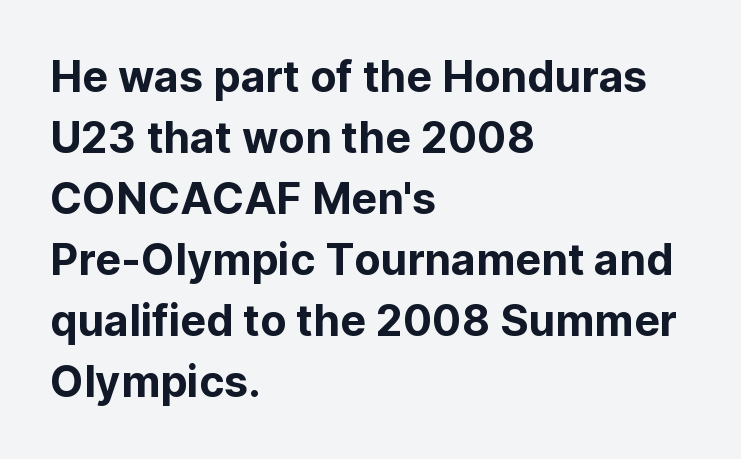
The image shows 43 px sans-serif type, upright; set left-aligned, normal line spacing (1.42x), normal letter spacing, not underlined; low stroke contrast and a medium x-height.
